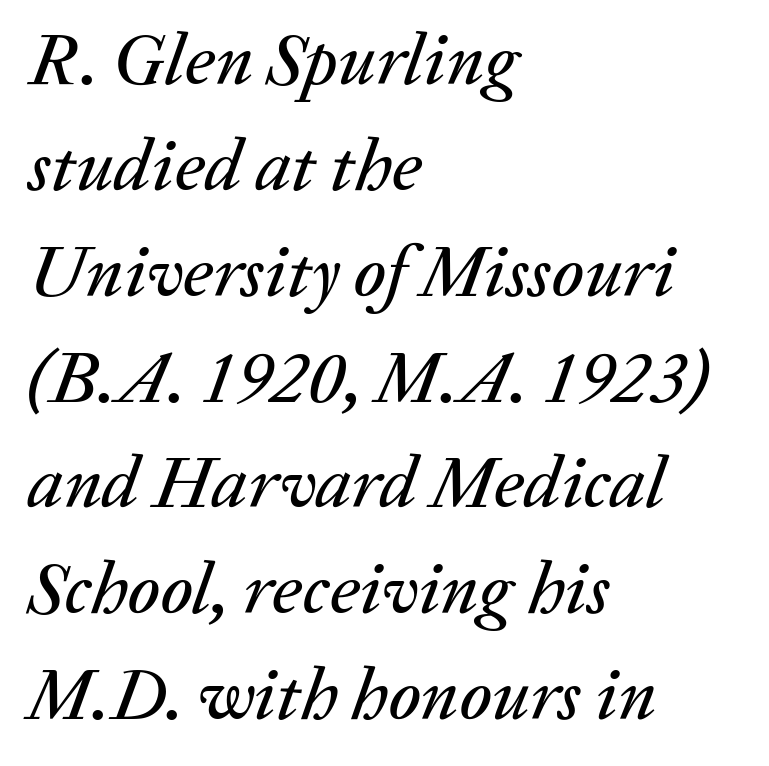
{"italic": "yes", "lean": "right", "slant_degrees": 20, "width": "normal", "stroke_contrast": "low", "x_height": "medium", "monospaced": "no", "underline": "no", "align": "left", "line_spacing": "normal", "line_spacing_ratio": 1.45, "letter_spacing": "normal", "letter_spacing_em": 0.0, "glyph_px": 73}
